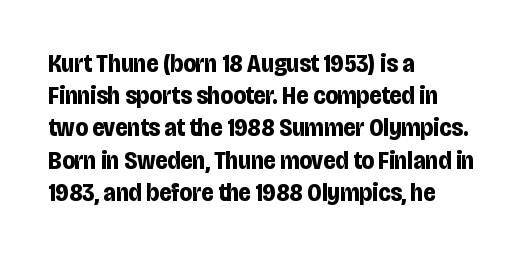
The image shows 25 px bold type, upright; set left-aligned, normal line spacing (1.29x), normal letter spacing, not underlined.
